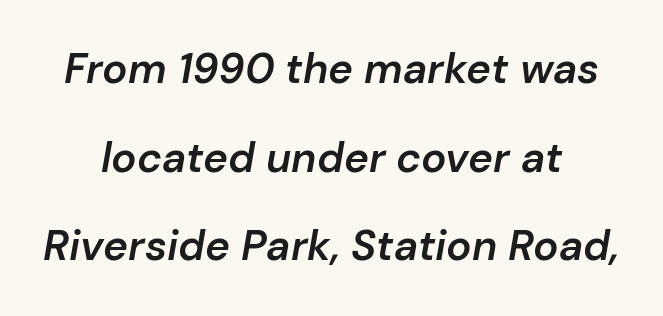
The image shows 42 px semibold type, italic (leaning right); set centered, loose line spacing (2.11x), normal letter spacing, not underlined; low stroke contrast and a medium x-height.
